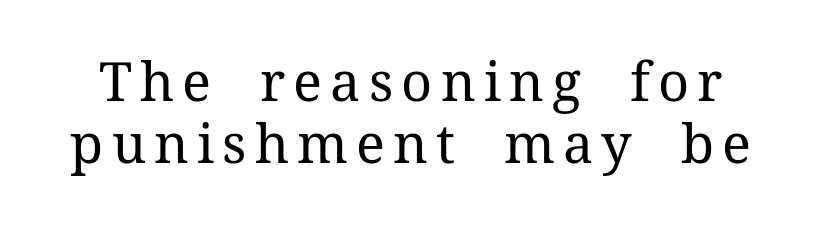
The image shows 54 px regular-weight serif type, upright; set tight line spacing (1.15x), not underlined; medium stroke contrast and a medium x-height.
